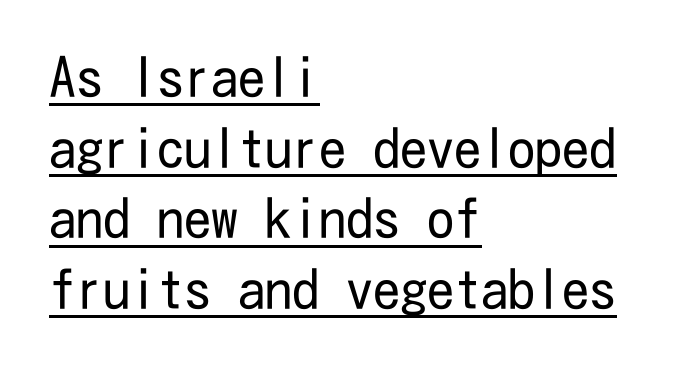
Characters follow at the spacing the type designer built in. The characters display no serif detailing; their extremities are plain. The typesetter chose a ragged-right arrangement here. Decoration check: the copy is underlined.
